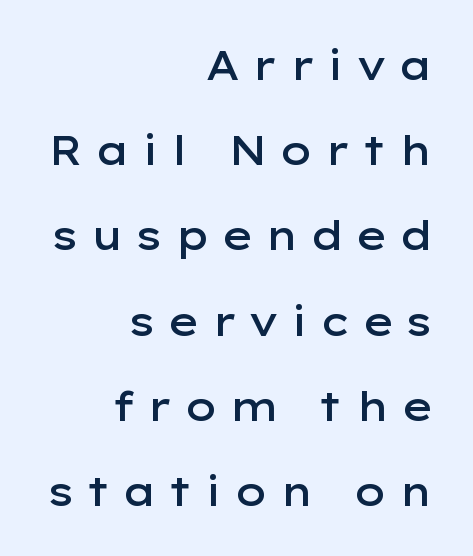
{"serif": "no", "italic": "no", "bold": "semi", "weight": "semibold", "width": "wide", "stroke_contrast": "low", "x_height": "medium", "monospaced": "no", "underline": "no", "align": "right", "line_spacing": "loose", "line_spacing_ratio": 2.13, "letter_spacing": "wide", "letter_spacing_em": 0.28, "glyph_px": 40}
